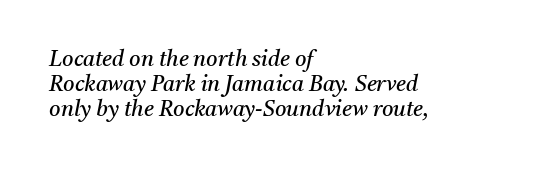
Nothing unusual about the tracking: characters are spaced as the font intends. Check the space under the baseline: it is left empty. On a weight scale, this lands at 450 or below. Is there much room between lines? No — they nearly touch.
